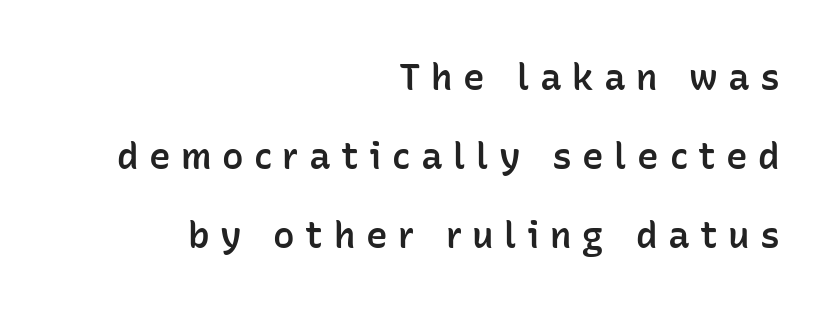
The image shows 36 px semibold sans-serif type, upright; set right-aligned, loose line spacing (2.19x), unusually wide letter spacing (+0.29 em), not underlined; low stroke contrast and a medium x-height.
